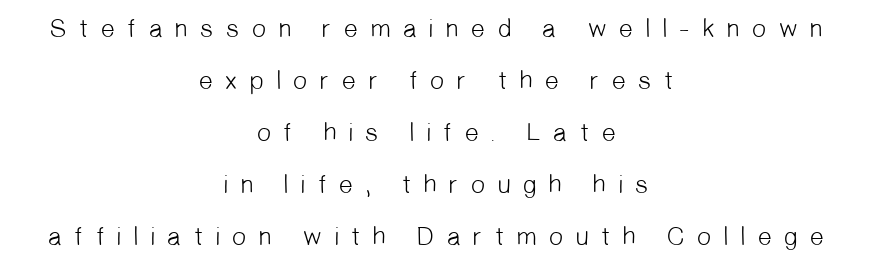
In terms of leading, this rendering errs on the spacious side. The passage is arranged like a title page — every line centered. Stems here are at most as thick as an everyday book face. Look at the tracking — it's clearly loosened, letters drifting apart. Check under the words: just untouched page.
